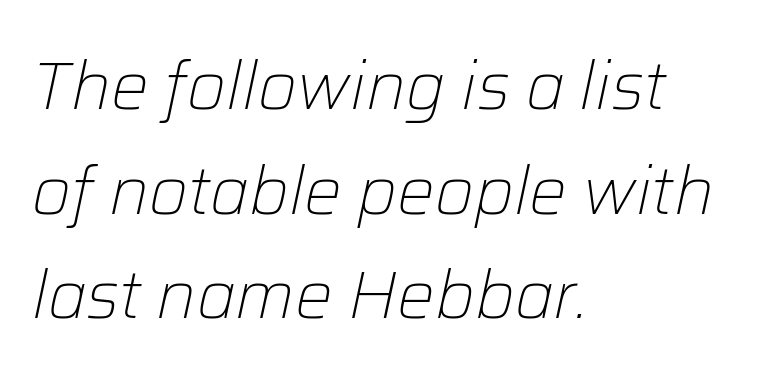
A typesetter would call this proportional, since set widths differ per character. Notice how the stems are inclined rather than vertical — that's the hallmark of italics. Casual observation: everything's shoved over to the left. These lines keep a tight, regular rhythm from letter to letter.
